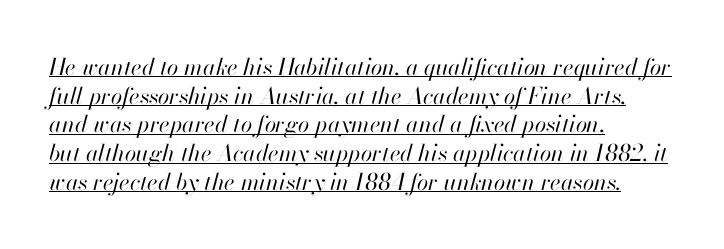
Q: Is the text bold? A: No.
Q: Is the text italic (slanted)? A: Yes, it leans right by about 13 degrees.
Q: Is the text underlined? A: Yes.
Q: How is the paragraph aligned? A: Left-aligned.
Q: Is the spacing between letters normal or unusually wide? A: Normal.
Q: Is the spacing between lines tight, normal or loose? A: Normal.
